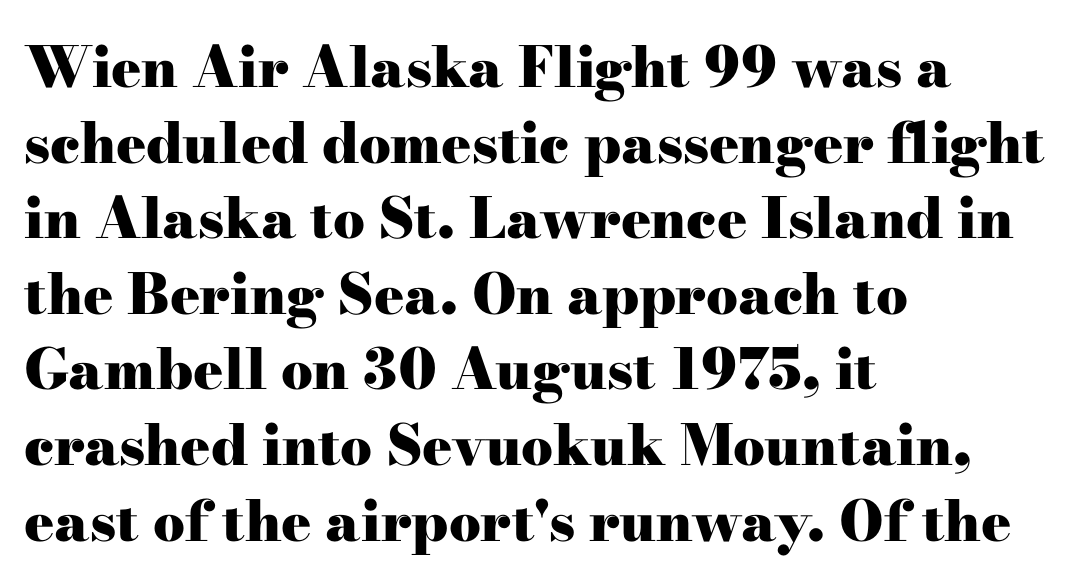
Notice how thick the strokes are: this is what a full bold looks like. Ordinary non-slanted type is in use. Caption: multi-line text, flush left, ragged right. Serifs: yes, visible at the terminals of the letterforms.
